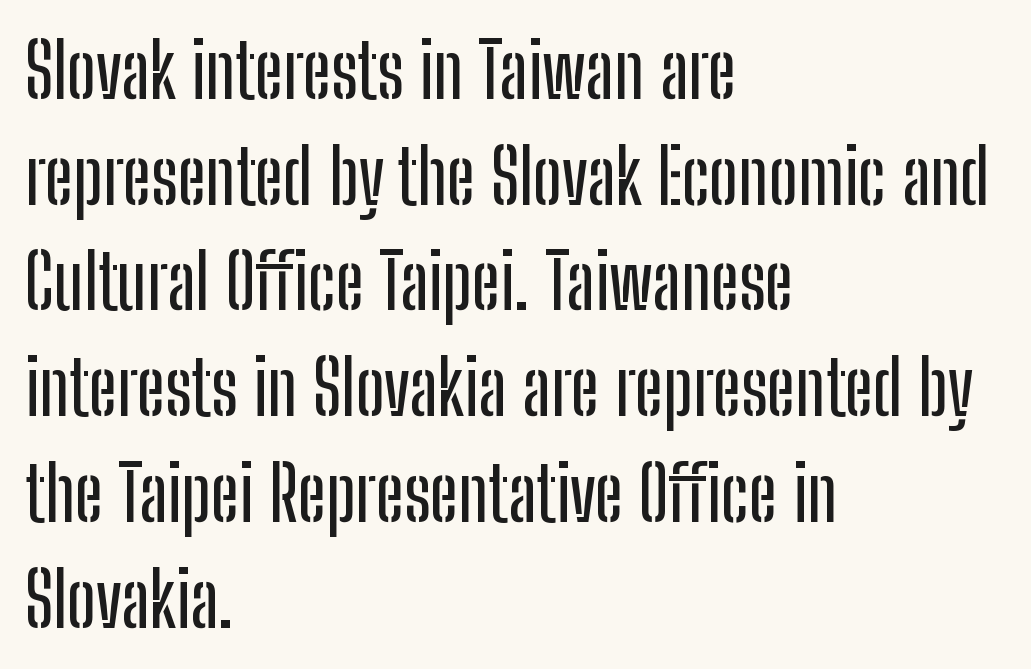
The image shows 75 px condensed sans-serif type, upright; set left-aligned, normal line spacing (1.41x), normal letter spacing, not underlined; low stroke contrast and a medium x-height.
